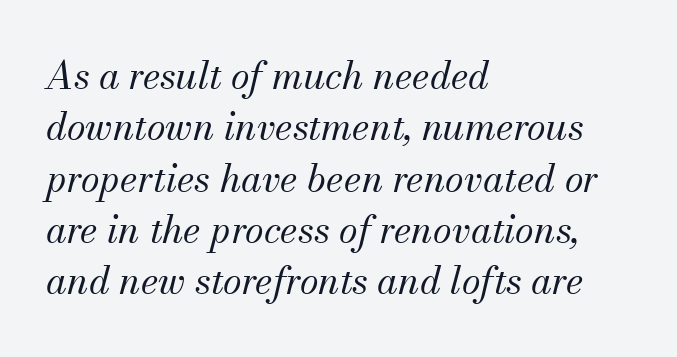
Q: Is the text bold? A: No.
Q: Is the text italic (slanted)? A: Yes, it leans right by about 13 degrees.
Q: Is the typeface a serif or a sans-serif typeface? A: Serif.
Q: Is the text underlined? A: No.
Q: How is the paragraph aligned? A: Left-aligned.
Q: Is the spacing between letters normal or unusually wide? A: Normal.
Q: Is the spacing between lines tight, normal or loose? A: Normal.
Q: Width (condensed, normal, or wide)? A: Normal.
Q: Stroke contrast? A: Medium.
Q: x-height? A: Small.
Q: Monospaced? A: No.
